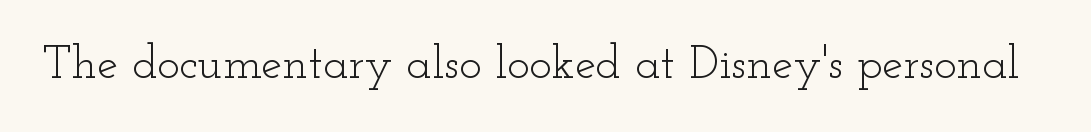
Ink coverage per letter is moderate at most. Rendered with straight, roman letterforms. A typesetter would call this proportional, since set widths differ per character. Examine the stroke ends and you'll spot serifs. Is the letter spacing exaggerated? No — it looks like the ordinary default. A bare baseline throughout the passage.
